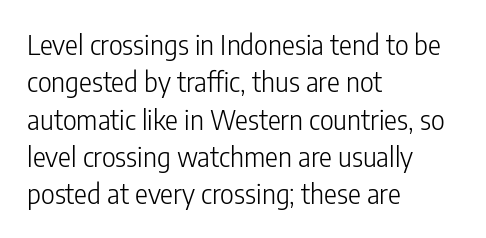
Interline gaps are of average width in this sample. Inter-character spacing is left at the font's built-in metrics. If you drew a line through each stem, it would be perfectly vertical. Words float on clear page, feet unadorned. Each line starts at the same left margin while the right side varies.
